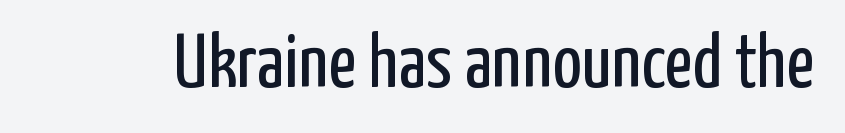
The image shows 77 px regular-weight, condensed sans-serif type, upright; set normal letter spacing, not underlined; low stroke contrast and a medium x-height.
